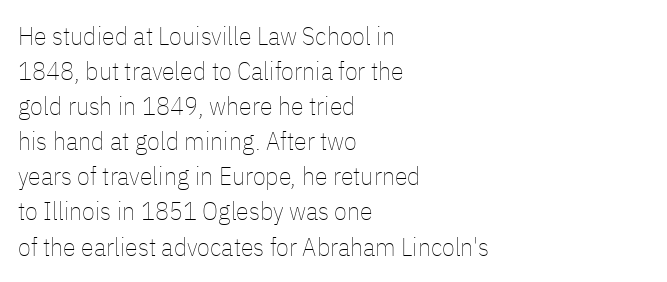
The image shows 26 px text type, upright; set left-aligned, normal line spacing (1.35x), normal letter spacing, not underlined.
